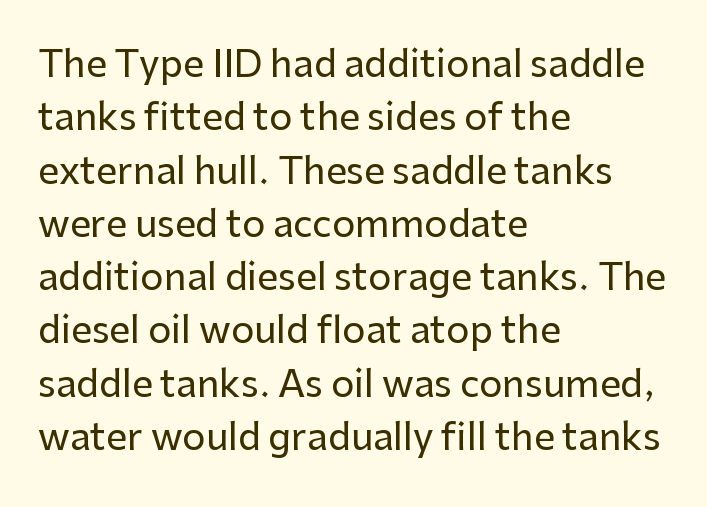
Q: Is the text italic (slanted)? A: No, it is upright.
Q: Is the typeface a serif or a sans-serif typeface? A: Sans-serif.
Q: Is the text underlined? A: No.
Q: How is the paragraph aligned? A: Left-aligned.
Q: Is the spacing between letters normal or unusually wide? A: Normal.
Q: Is the spacing between lines tight, normal or loose? A: Normal.
Q: Width (condensed, normal, or wide)? A: Normal.
Q: Stroke contrast? A: Low.
Q: x-height? A: Medium.
Q: Monospaced? A: No.
